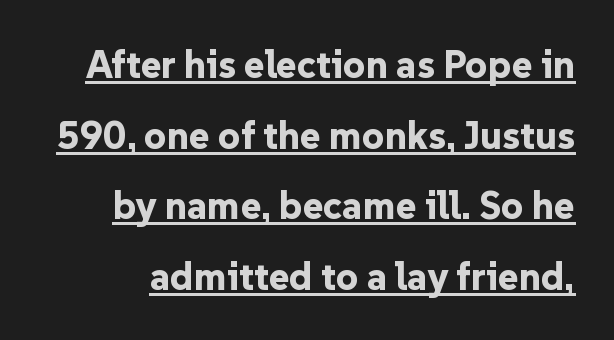
The image shows 39 px bold sans-serif type, upright; set line spacing 1.81x, normal letter spacing, underlined; low stroke contrast and a medium x-height.
